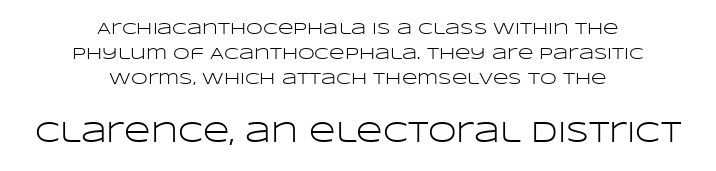
{"serif": "no", "italic": "no", "bold": "no", "weight": "light", "width": "wide", "stroke_contrast": "low", "x_height": "large", "monospaced": "no", "underline": "no", "align": "center", "line_spacing": "normal", "line_spacing_ratio": 1.47, "letter_spacing": "normal", "letter_spacing_em": 0.0, "larger_block": "second", "size_ratio": 1.71, "glyph_px": 29}
